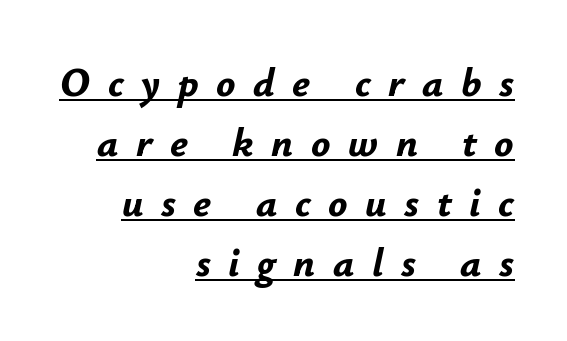
Caption: expanded tracking, letters set apart. This sample carries an underscore along the baseline area. This sample is right-justified, so line beginnings fall wherever the words allow. Characters are canted at an angle relative to the baseline's perpendicular.
